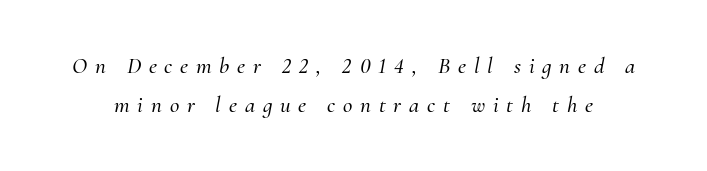
Type without underlining. Every character sits at an angle, as italics do. Whoever set this chose a conventional vertical rhythm. The tracking jumps out immediately: characters are airy and widely separated.
